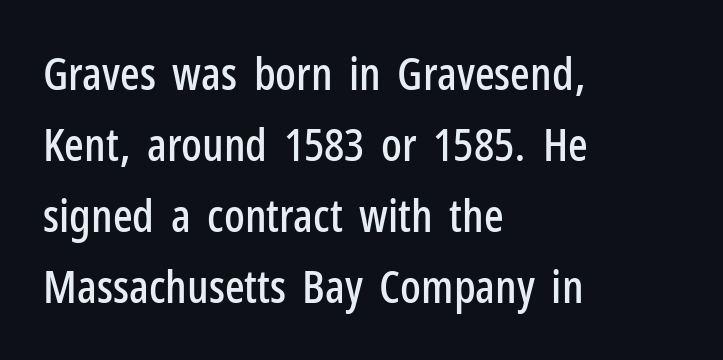
{"serif": "no", "italic": "no", "width": "condensed", "stroke_contrast": "low", "x_height": "medium", "monospaced": "no", "underline": "no", "align": "left", "line_spacing": "normal", "line_spacing_ratio": 1.54, "letter_spacing": "normal", "letter_spacing_em": 0.0, "glyph_px": 46}
